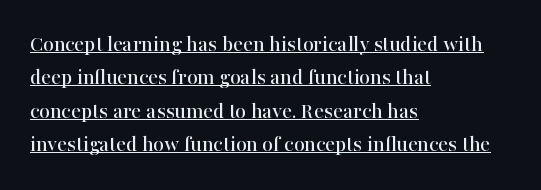
Look at the tracking — it's just the regular setting, nothing added. In terms of leading, this rendering sits right in the middle. Vertical strokes here are truly vertical. The face used here appears with an underline applied.
